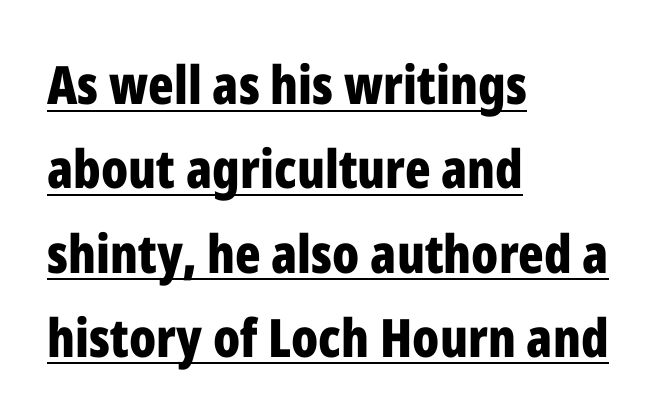
{"serif": "no", "italic": "no", "bold": "yes", "weight": "bold", "width": "condensed", "stroke_contrast": "low", "x_height": "medium", "monospaced": "no", "underline": "yes", "align": "left", "line_spacing": "normal", "line_spacing_ratio": 1.59, "letter_spacing": "normal", "letter_spacing_em": 0.0, "glyph_px": 53}
